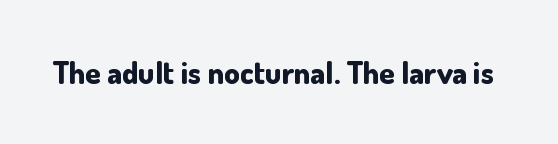
Q: Is the text bold? A: Yes.
Q: Is the text italic (slanted)? A: No, it is upright.
Q: Is the typeface a serif or a sans-serif typeface? A: Sans-serif.
Q: Is the text underlined? A: No.
Q: Is the spacing between letters normal or unusually wide? A: Normal.
Q: Width (condensed, normal, or wide)? A: Normal.
Q: Stroke contrast? A: Low.
Q: x-height? A: Small.
Q: Monospaced? A: No.
